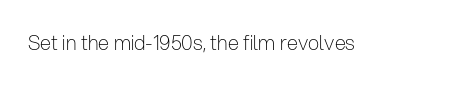
Q: Is the text bold? A: No.
Q: Is the text italic (slanted)? A: No, it is upright.
Q: Is the text underlined? A: No.
Q: Is the spacing between letters normal or unusually wide? A: Normal.
